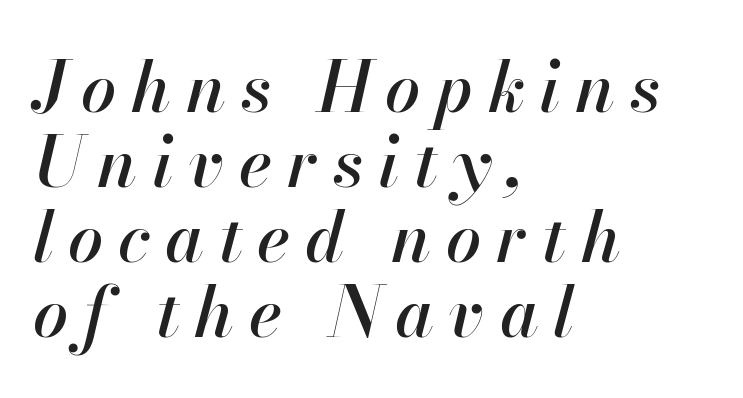
Horizontally, the lines are justified to the leading edge only. Successive baselines arrive quickly, one right under another. These lines have a slow, spaced-out rhythm from letter to letter. You could not count columns in this text — the font is proportionally spaced.
